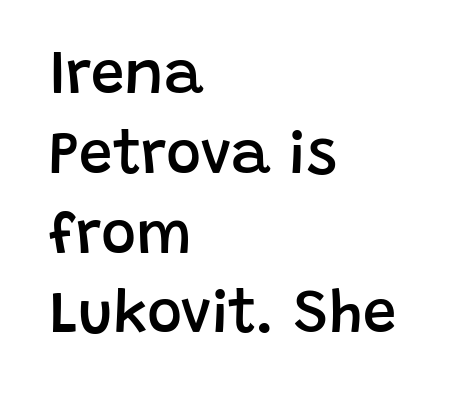
Just letters on the line, the space beneath them empty. This is sans-serif lettering, the kind often seen on screens and signage. Is the letter spacing exaggerated? No — it looks like the ordinary default. Is there much room between lines? A standard amount, neither cramped nor airy. Ordinary non-slanted type is in use.
